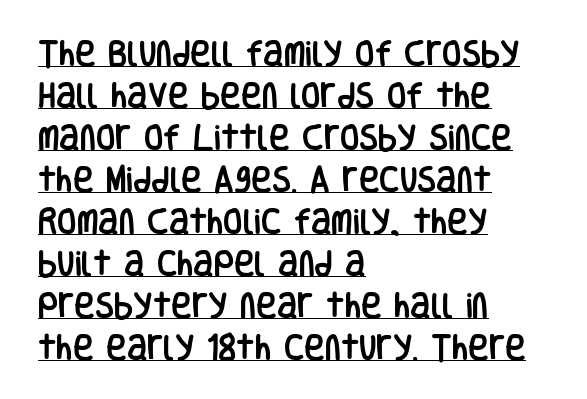
The lines are quadded left. Is there an underline? Yes — a line sits under the letters. What stands out about the letter spacing? Nothing — it is the standard amount. Classification — sans serif.
